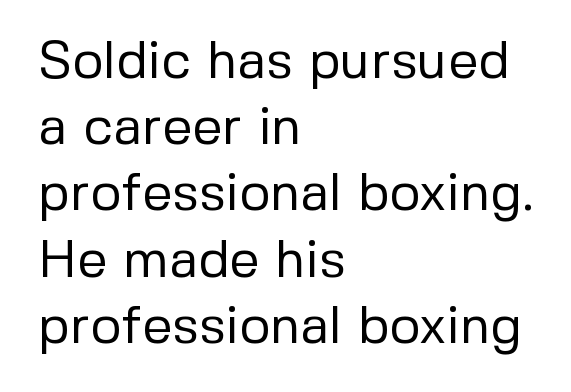
{"serif": "no", "italic": "no", "bold": "no", "weight": "regular", "width": "normal", "stroke_contrast": "low", "x_height": "medium", "monospaced": "no", "underline": "no", "align": "left", "line_spacing": "normal", "line_spacing_ratio": 1.25, "letter_spacing": "normal", "letter_spacing_em": 0.0, "glyph_px": 53}
